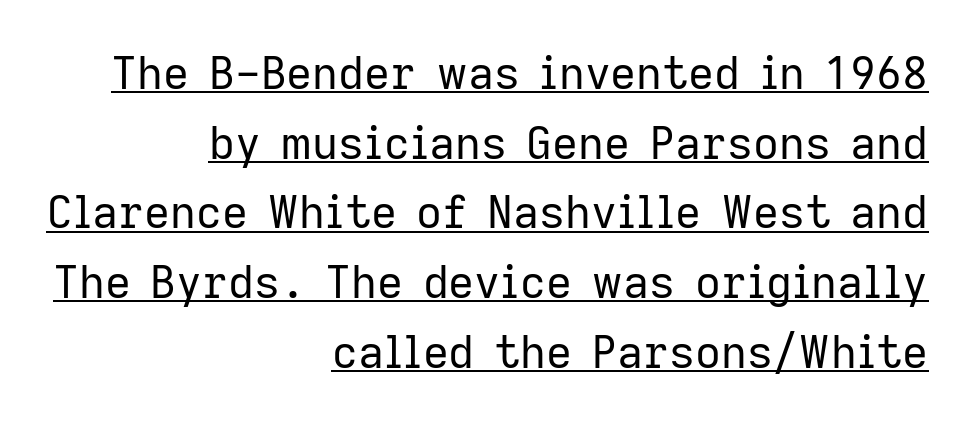
Q: Is the text bold? A: No.
Q: Is the text italic (slanted)? A: No, it is upright.
Q: Is the typeface a serif or a sans-serif typeface? A: Sans-serif.
Q: Is the text underlined? A: Yes.
Q: How is the paragraph aligned? A: Right-aligned.
Q: Is the spacing between letters normal or unusually wide? A: Normal.
Q: Is the spacing between lines tight, normal or loose? A: Normal.
Q: Width (condensed, normal, or wide)? A: Normal.
Q: Stroke contrast? A: Low.
Q: x-height? A: Medium.
Q: Monospaced? A: No.
